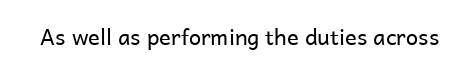
The space directly below the letters is spotless. Quick note: not italic, upright. The line texture is even and compact thanks to regular tracking. These glyphs show unthickened strokes, regular width or finer.
